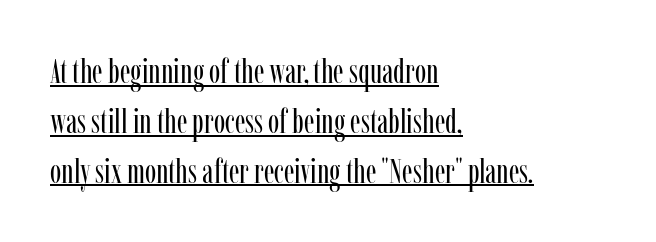
Q: Is the text bold? A: No.
Q: Is the text italic (slanted)? A: No, it is upright.
Q: Is the typeface a serif or a sans-serif typeface? A: Serif.
Q: Is the text underlined? A: Yes.
Q: How is the paragraph aligned? A: Left-aligned.
Q: Is the spacing between letters normal or unusually wide? A: Normal.
Q: Is the spacing between lines tight, normal or loose? A: Normal.
Q: Width (condensed, normal, or wide)? A: Condensed.
Q: Stroke contrast? A: Low.
Q: x-height? A: Medium.
Q: Monospaced? A: No.
